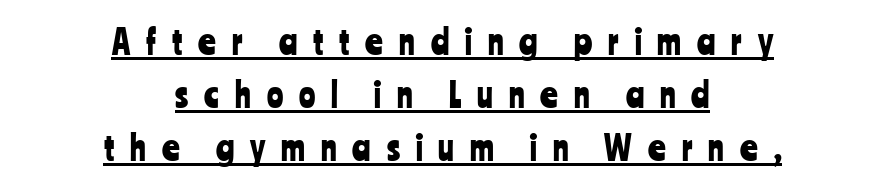
Q: Is the text italic (slanted)? A: No, it is upright.
Q: Is the typeface a serif or a sans-serif typeface? A: Sans-serif.
Q: Is the text underlined? A: Yes.
Q: How is the paragraph aligned? A: Centered.
Q: Is the spacing between letters normal or unusually wide? A: Unusually wide.
Q: Is the spacing between lines tight, normal or loose? A: Normal.
Q: Width (condensed, normal, or wide)? A: Condensed.
Q: Stroke contrast? A: Low.
Q: x-height? A: Medium.
Q: Monospaced? A: No.
